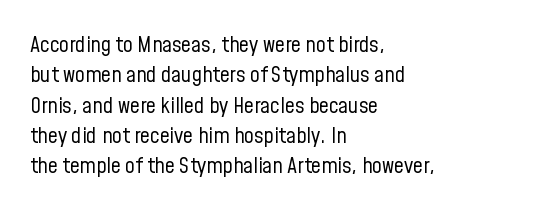
A quiet, ordinary-to-light weight characterises the typeface. The text block is weighted toward the left margin, trailing off unevenly rightward. This rendering leaves character spacing at its baseline value. Characters remain perfectly vertical along every line. The strip under each line holds only bare page.
